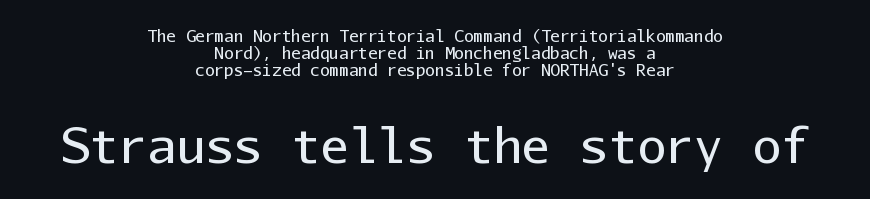
The image shows 48 px regular-weight sans-serif type, upright, monospaced; set centered, tight line spacing (1.05x), normal letter spacing, not underlined; the second (bottom) block is 3.0x larger; low stroke contrast and a medium x-height.
